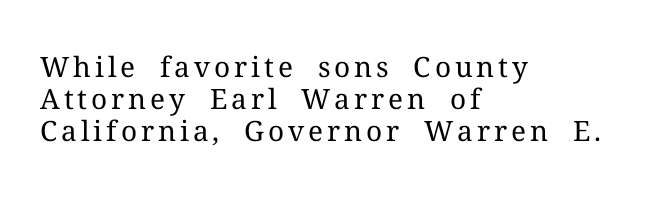
Q: Is the text bold? A: No.
Q: Is the text italic (slanted)? A: No, it is upright.
Q: Is the typeface a serif or a sans-serif typeface? A: Serif.
Q: Is the text underlined? A: No.
Q: How is the paragraph aligned? A: Left-aligned.
Q: Is the spacing between lines tight, normal or loose? A: Tight.
Q: Width (condensed, normal, or wide)? A: Normal.
Q: Stroke contrast? A: Medium.
Q: x-height? A: Medium.
Q: Monospaced? A: No.
